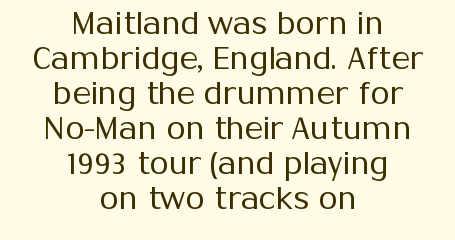
Q: Is the text bold? A: No.
Q: Is the text italic (slanted)? A: No, it is upright.
Q: Is the typeface a serif or a sans-serif typeface? A: Sans-serif.
Q: Is the text underlined? A: No.
Q: How is the paragraph aligned? A: Centered.
Q: Is the spacing between letters normal or unusually wide? A: Normal.
Q: Is the spacing between lines tight, normal or loose? A: Tight.
Q: Width (condensed, normal, or wide)? A: Normal.
Q: Stroke contrast? A: Medium.
Q: x-height? A: Medium.
Q: Monospaced? A: No.
